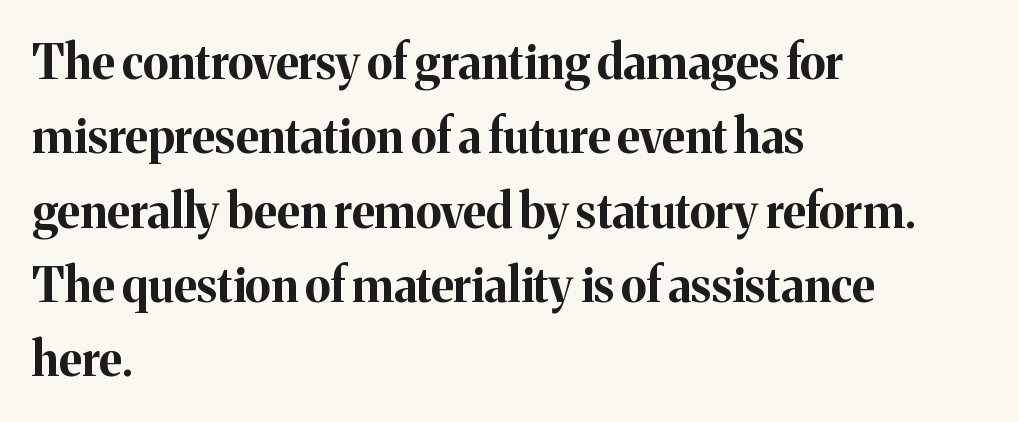
Q: Is the text bold? A: Yes.
Q: Is the text italic (slanted)? A: No, it is upright.
Q: Is the typeface a serif or a sans-serif typeface? A: Serif.
Q: Is the text underlined? A: No.
Q: How is the paragraph aligned? A: Left-aligned.
Q: Is the spacing between letters normal or unusually wide? A: Normal.
Q: Is the spacing between lines tight, normal or loose? A: Normal.
Q: Width (condensed, normal, or wide)? A: Normal.
Q: Stroke contrast? A: Medium.
Q: x-height? A: Medium.
Q: Monospaced? A: No.
